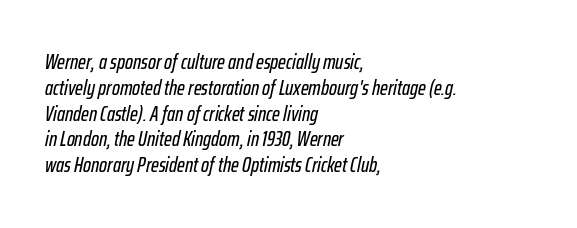
{"italic": "yes", "lean": "right", "slant_degrees": 12, "underline": "no", "align": "left", "line_spacing_ratio": 1.23, "letter_spacing": "normal", "letter_spacing_em": 0.0, "glyph_px": 21}
